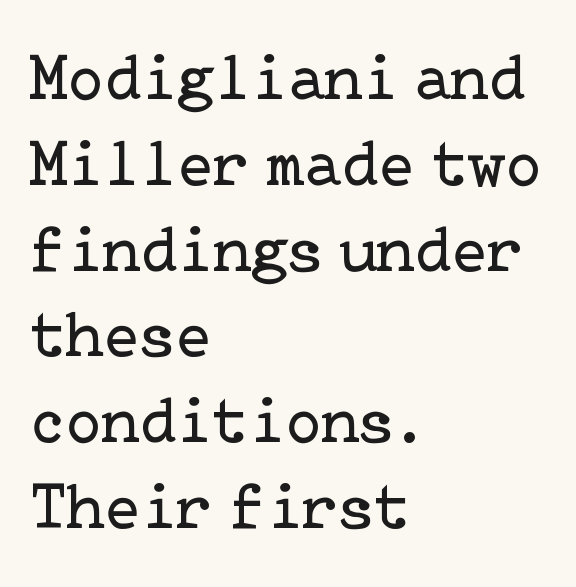
{"serif": "yes", "italic": "no", "bold": "no", "weight": "regular", "width": "normal", "stroke_contrast": "low", "x_height": "medium", "underline": "no", "align": "left", "line_spacing": "normal", "line_spacing_ratio": 1.3, "letter_spacing": "normal", "letter_spacing_em": 0.0, "glyph_px": 66}
